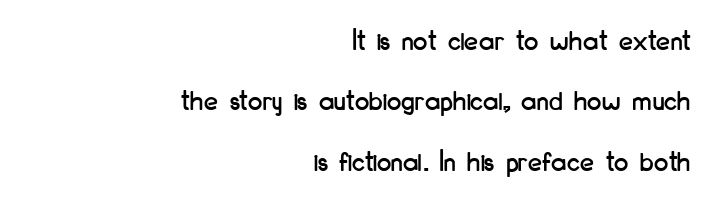
The image shows 32 px condensed sans-serif type, upright; set right-aligned, line spacing 1.89x, normal letter spacing, not underlined; low stroke contrast and a small x-height.
